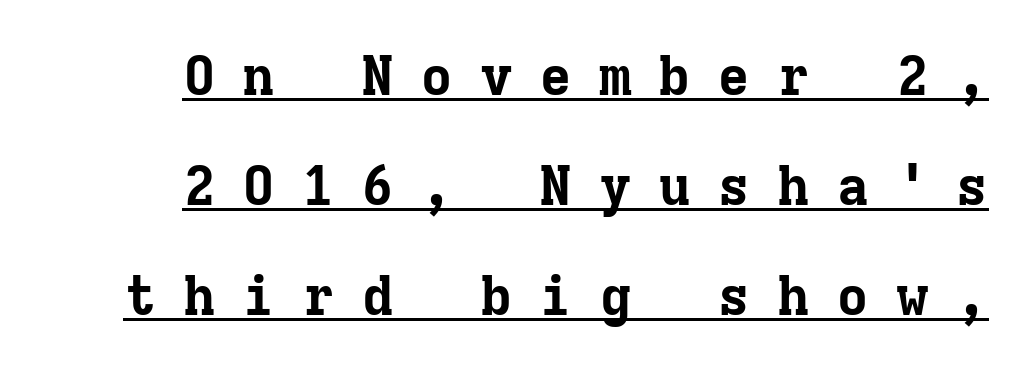
The image shows 55 px bold serif type, upright, monospaced; set loose line spacing (2.0x), unusually wide letter spacing (+0.48 em), underlined; low stroke contrast and a medium x-height.
